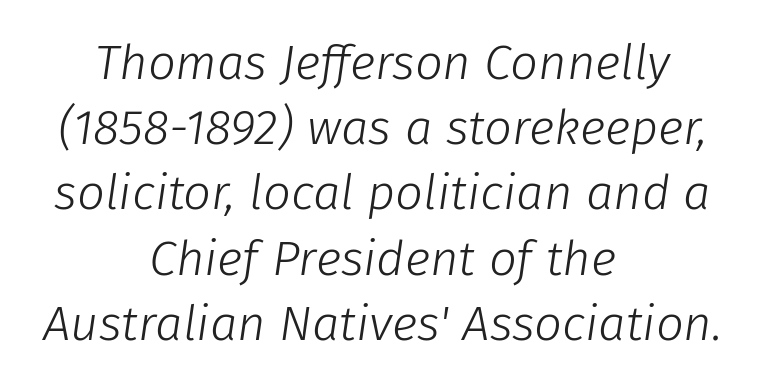
{"italic": "yes", "lean": "right", "slant_degrees": 8, "bold": "no", "weight": "light", "width": "normal", "stroke_contrast": "low", "x_height": "medium", "monospaced": "no", "underline": "no", "align": "center", "line_spacing": "normal", "line_spacing_ratio": 1.33, "letter_spacing": "normal", "letter_spacing_em": 0.0, "glyph_px": 49}
